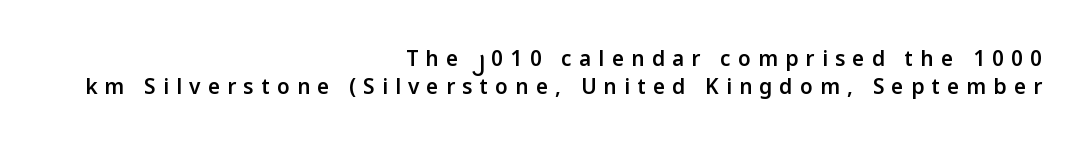
Q: Is the text bold? A: Semi-bold.
Q: Is the text italic (slanted)? A: No, it is upright.
Q: Is the text underlined? A: No.
Q: How is the paragraph aligned? A: Right-aligned.
Q: Is the spacing between letters normal or unusually wide? A: Unusually wide.
Q: Is the spacing between lines tight, normal or loose? A: Normal.
